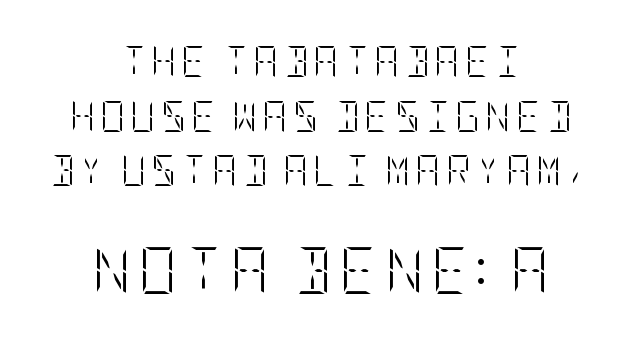
{"italic": "no", "bold": "no", "weight": "light", "width": "condensed", "stroke_contrast": "low", "x_height": "large", "underline": "no", "align": "center", "line_spacing_ratio": 1.76, "larger_block": "second", "size_ratio": 1.52, "glyph_px": 47}
